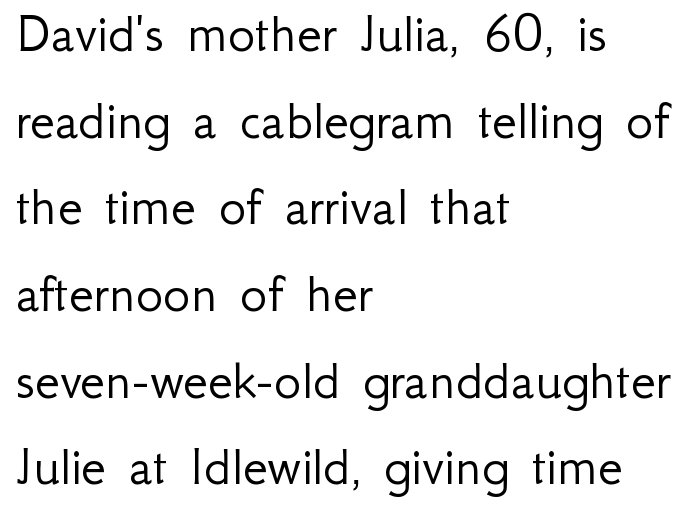
Any mark beneath the type? The region is blank. Each stroke keeps to a modest, everyday thickness or less. The paragraph has a hard left edge and a soft right edge. Normally led — the rows are evenly, conventionally spaced.
